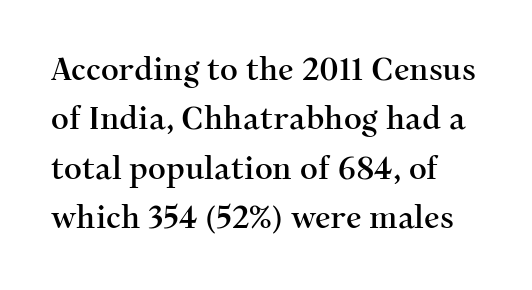
A typesetter would call this leading conventional body-copy spacing. The gap between lines stays unmarked. To sum up the face: it has serifs. Do the characters align in a grid? No, the font is proportional. Is there any slant? The stems are plumb. Between one letter and the next there's only the usual sliver of space.
